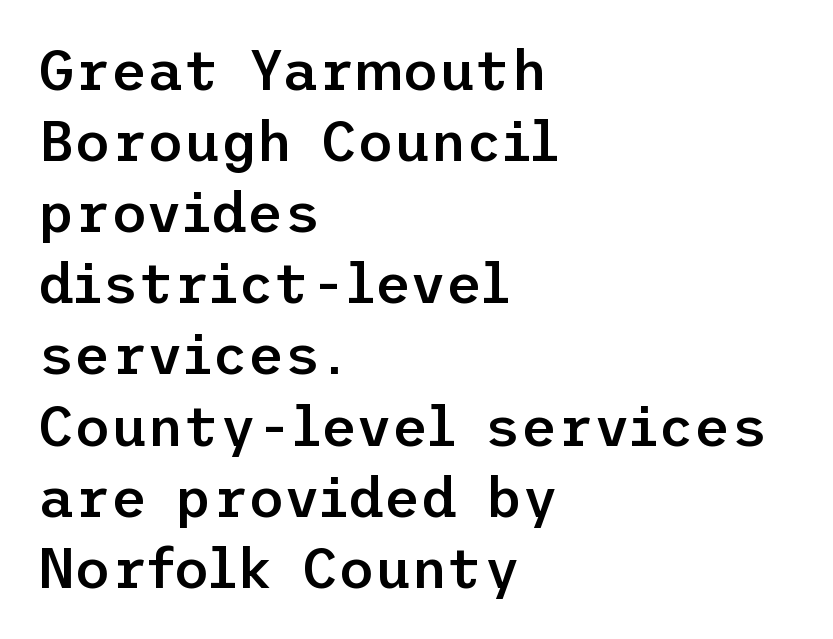
Emphasis by weight is partial: semibold. The specimen reads as upright at a glance. Here the glyphs are tracked normally, forming tight word shapes. Any mark beneath the type? The region is blank. Serif or sans? Sans — the stroke terminals are bare.
